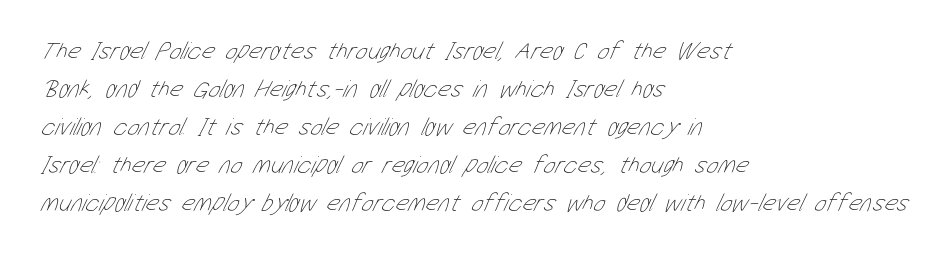
{"bold": "no", "underline": "no", "align": "left", "line_spacing": "normal", "line_spacing_ratio": 1.52, "letter_spacing": "normal", "letter_spacing_em": 0.0, "glyph_px": 25}
